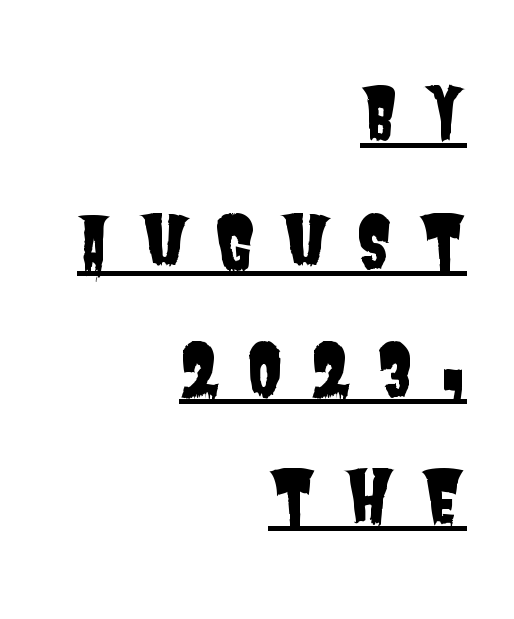
{"serif": "no", "width": "condensed", "stroke_contrast": "low", "x_height": "large", "monospaced": "no", "underline": "yes", "align": "right", "line_spacing_ratio": 1.8, "letter_spacing": "wide", "letter_spacing_em": 0.37, "glyph_px": 71}
